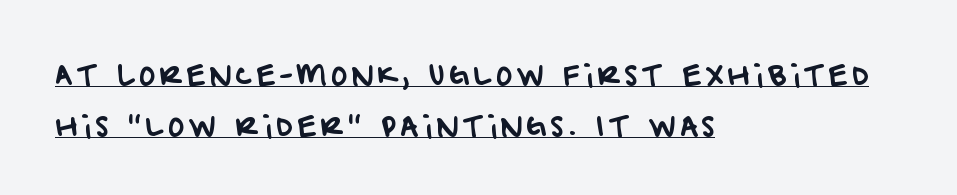
Q: Is the typeface a serif or a sans-serif typeface? A: Sans-serif.
Q: Is the text underlined? A: Yes.
Q: How is the paragraph aligned? A: Left-aligned.
Q: Width (condensed, normal, or wide)? A: Normal.
Q: Stroke contrast? A: Low.
Q: x-height? A: Large.
Q: Monospaced? A: No.
